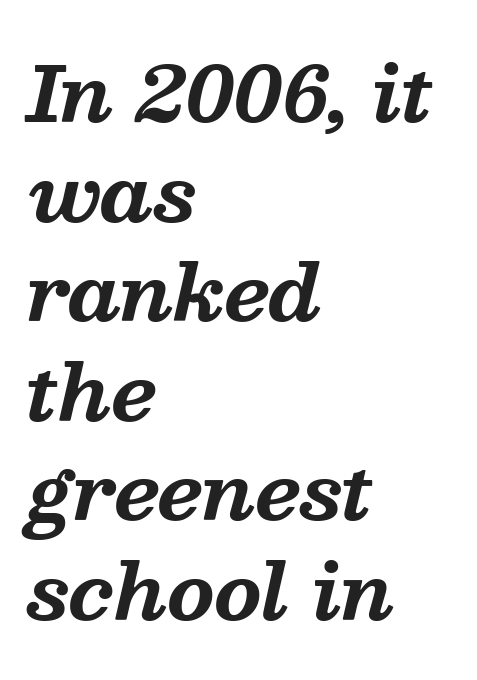
{"serif": "yes", "italic": "yes", "lean": "right", "slant_degrees": 13, "bold": "yes", "weight": "bold", "width": "normal", "stroke_contrast": "medium", "x_height": "medium", "monospaced": "no", "underline": "no", "align": "left", "line_spacing": "normal", "line_spacing_ratio": 1.31, "letter_spacing": "normal", "letter_spacing_em": 0.0, "glyph_px": 76}
